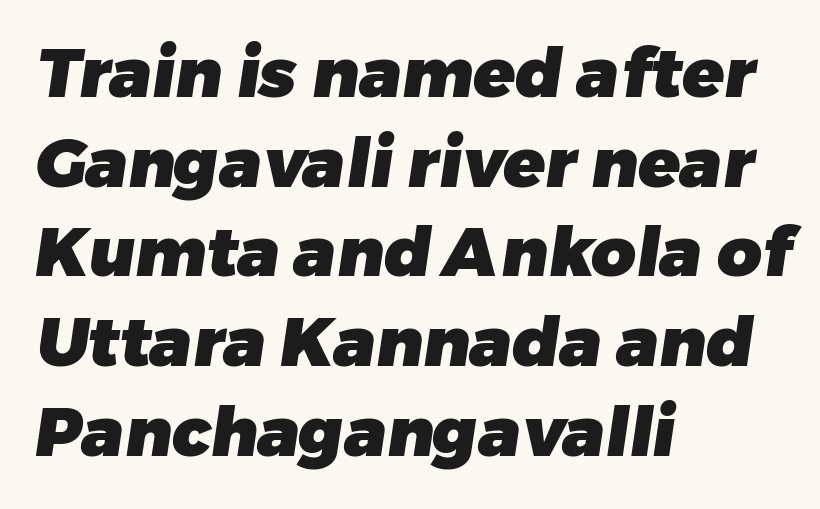
Q: Is the text bold? A: Yes.
Q: Is the typeface a serif or a sans-serif typeface? A: Sans-serif.
Q: Is the text underlined? A: No.
Q: How is the paragraph aligned? A: Left-aligned.
Q: Is the spacing between letters normal or unusually wide? A: Normal.
Q: Is the spacing between lines tight, normal or loose? A: Normal.
Q: Width (condensed, normal, or wide)? A: Normal.
Q: Stroke contrast? A: Low.
Q: x-height? A: Medium.
Q: Monospaced? A: No.
